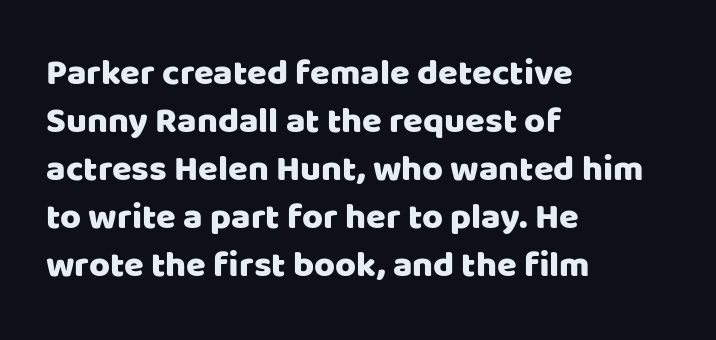
These lines keep a tight, regular rhythm from letter to letter. In CSS terms this would be text-align: left. How would I describe the line gaps? Plain and ordinary. Spacing verdict: proportional, widths tailored to each character.
